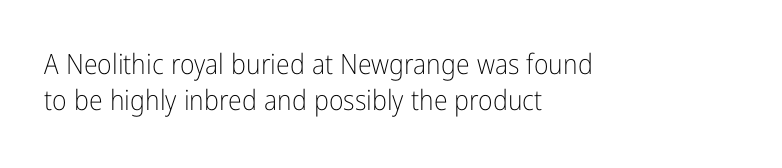
The image shows 28 px light, condensed sans-serif type, upright; set left-aligned, normal line spacing (1.29x), normal letter spacing, not underlined; low stroke contrast and a medium x-height.
